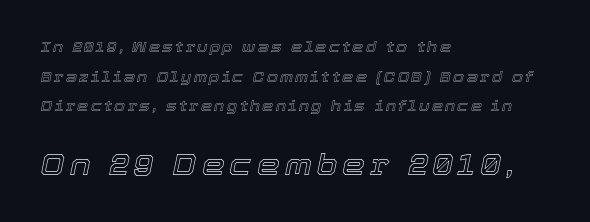
Regarding leading, the lines here are spaced well apart. Characters are canted at an angle relative to the baseline's perpendicular. Proportional: the letters do not fall into vertical columns. Words float on clear page, feet unadorned.
